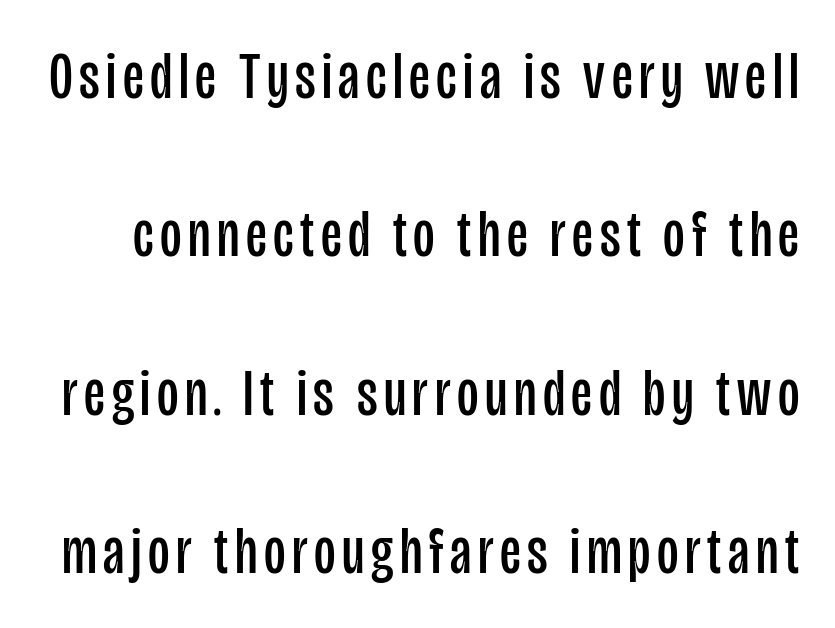
The image shows 66 px regular-weight, condensed sans-serif type, upright; set loose line spacing (2.4x), not underlined; low stroke contrast and a large x-height.
